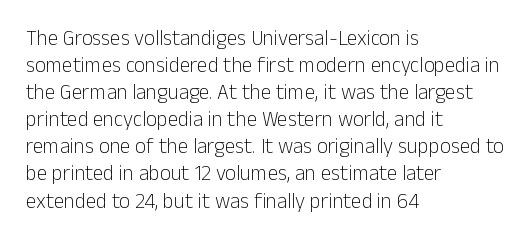
Q: Is the text bold? A: No.
Q: Is the text italic (slanted)? A: No, it is upright.
Q: Is the text underlined? A: No.
Q: How is the paragraph aligned? A: Left-aligned.
Q: Is the spacing between letters normal or unusually wide? A: Normal.
Q: Is the spacing between lines tight, normal or loose? A: Normal.
